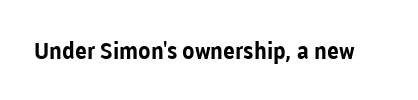
The image shows 23 px bold type, upright; set normal letter spacing, not underlined.
